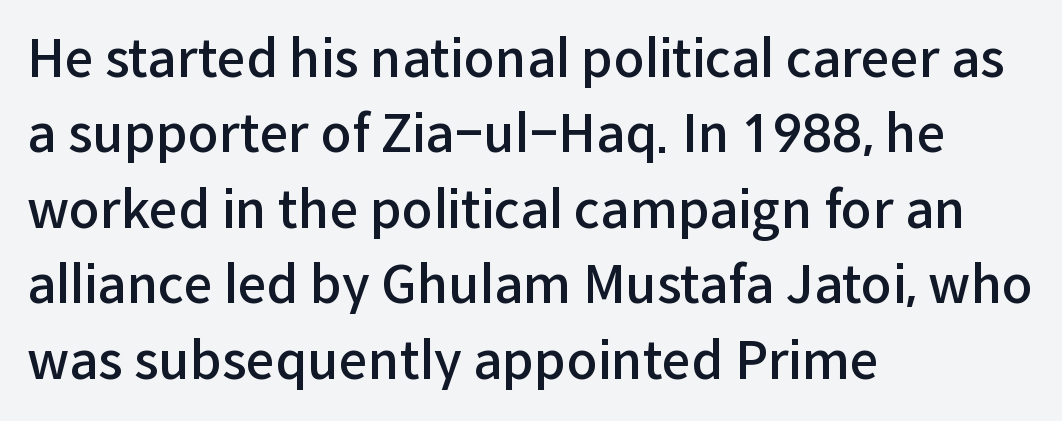
Q: Is the text bold? A: Semi-bold.
Q: Is the text italic (slanted)? A: No, it is upright.
Q: Is the typeface a serif or a sans-serif typeface? A: Sans-serif.
Q: Is the text underlined? A: No.
Q: How is the paragraph aligned? A: Left-aligned.
Q: Is the spacing between letters normal or unusually wide? A: Normal.
Q: Is the spacing between lines tight, normal or loose? A: Normal.
Q: Width (condensed, normal, or wide)? A: Normal.
Q: Stroke contrast? A: Low.
Q: x-height? A: Medium.
Q: Monospaced? A: No.
